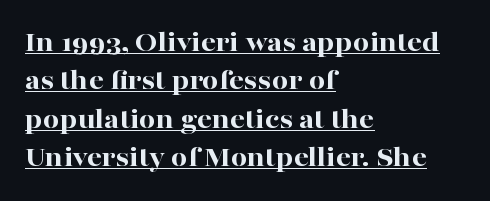
Q: Is the text bold? A: Yes.
Q: Is the text italic (slanted)? A: No, it is upright.
Q: Is the typeface a serif or a sans-serif typeface? A: Serif.
Q: Is the text underlined? A: Yes.
Q: How is the paragraph aligned? A: Left-aligned.
Q: Is the spacing between letters normal or unusually wide? A: Normal.
Q: Is the spacing between lines tight, normal or loose? A: Normal.
Q: Width (condensed, normal, or wide)? A: Wide.
Q: Stroke contrast? A: High.
Q: x-height? A: Medium.
Q: Monospaced? A: No.
